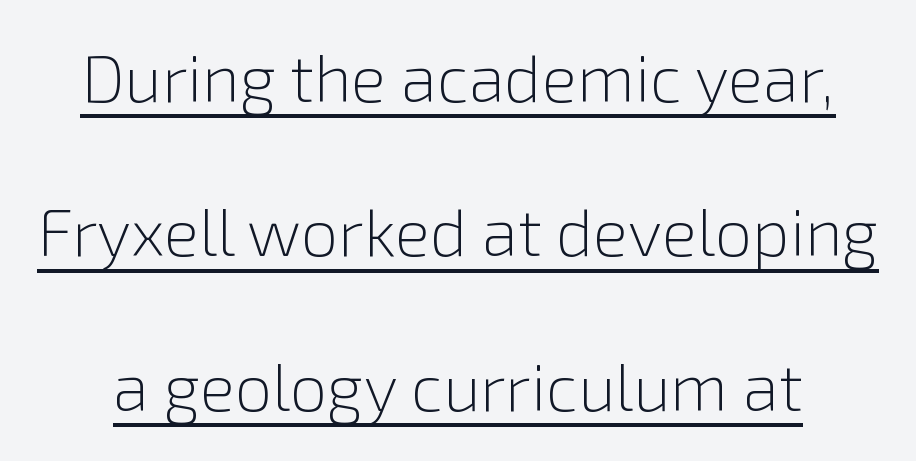
Q: Is the text bold? A: No.
Q: Is the text italic (slanted)? A: No, it is upright.
Q: Is the typeface a serif or a sans-serif typeface? A: Sans-serif.
Q: Is the text underlined? A: Yes.
Q: Is the spacing between letters normal or unusually wide? A: Normal.
Q: Is the spacing between lines tight, normal or loose? A: Loose.
Q: Width (condensed, normal, or wide)? A: Normal.
Q: x-height? A: Medium.
Q: Monospaced? A: No.
